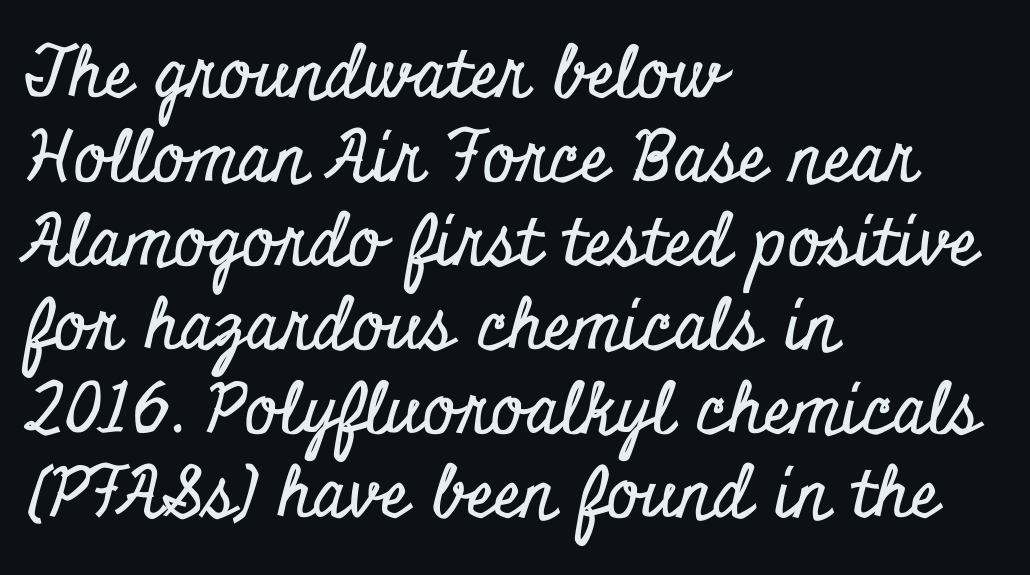
{"serif": "yes", "width": "condensed", "stroke_contrast": "low", "x_height": "small", "monospaced": "no", "underline": "no", "align": "left", "line_spacing_ratio": 1.2, "letter_spacing": "normal", "letter_spacing_em": 0.0, "glyph_px": 70}
